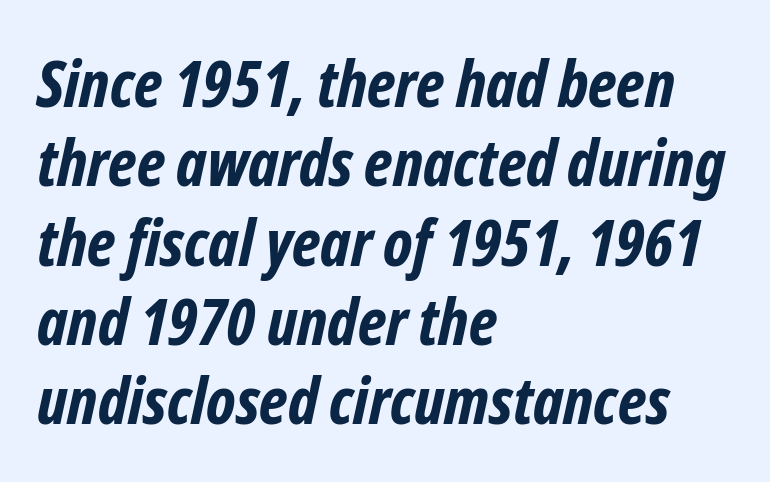
The image shows 65 px bold, condensed sans-serif type; set left-aligned, line spacing 1.22x, normal letter spacing, not underlined; low stroke contrast and a medium x-height.
